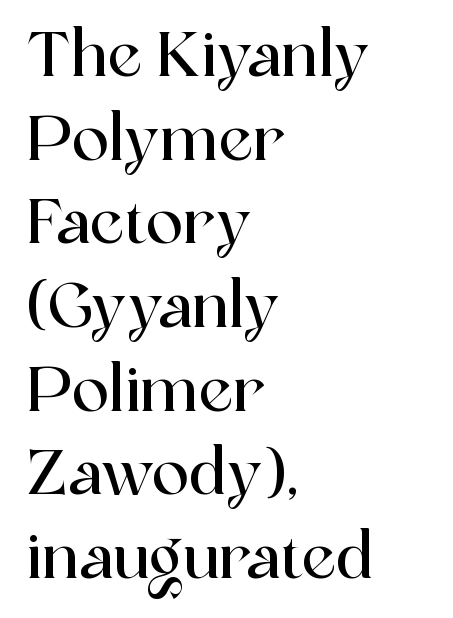
Q: Is the text italic (slanted)? A: No, it is upright.
Q: Is the typeface a serif or a sans-serif typeface? A: Serif.
Q: Is the text underlined? A: No.
Q: How is the paragraph aligned? A: Left-aligned.
Q: Is the spacing between letters normal or unusually wide? A: Normal.
Q: Is the spacing between lines tight, normal or loose? A: Normal.
Q: Width (condensed, normal, or wide)? A: Normal.
Q: x-height? A: Medium.
Q: Monospaced? A: No.
